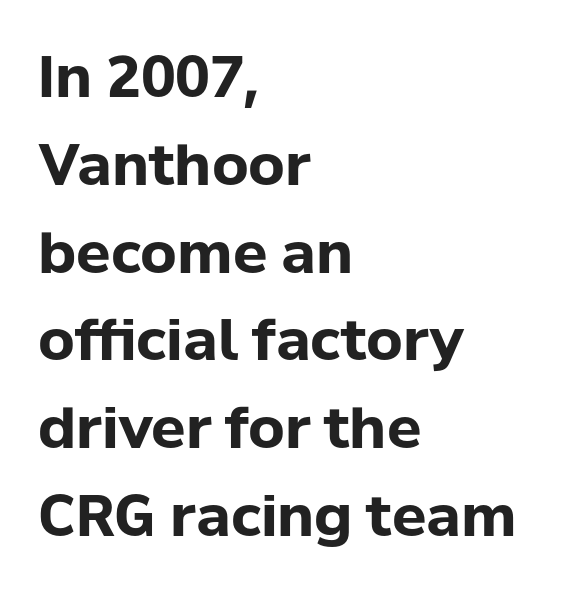
{"serif": "no", "italic": "no", "bold": "yes", "weight": "bold", "width": "normal", "stroke_contrast": "low", "x_height": "medium", "monospaced": "no", "underline": "no", "align": "left", "line_spacing": "normal", "line_spacing_ratio": 1.54, "letter_spacing": "normal", "letter_spacing_em": 0.0, "glyph_px": 57}
